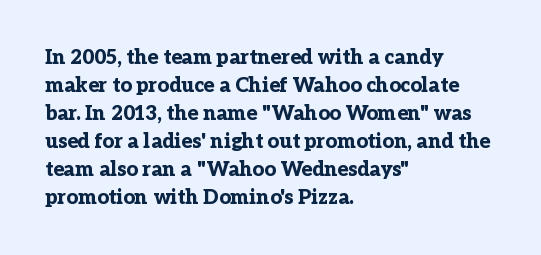
The image shows 20 px bold type, upright; set left-aligned, normal line spacing (1.4x), normal letter spacing, not underlined.
